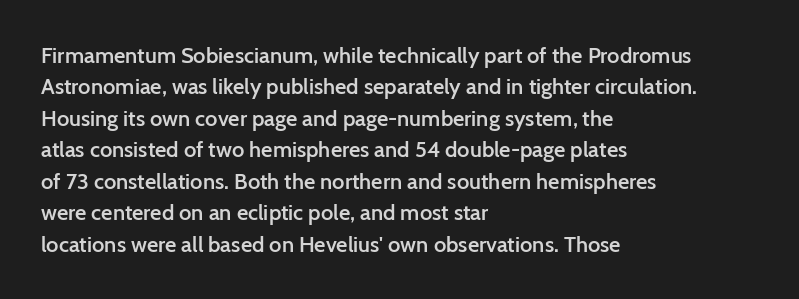
Successive baselines arrive at the customary interval. Horizontally, the lines are justified to the leading edge only. Short note: letters normally spaced. Emphasis by weight is partial: semibold. The gap between lines stays unmarked. Ordinary non-slanted type is in use.
